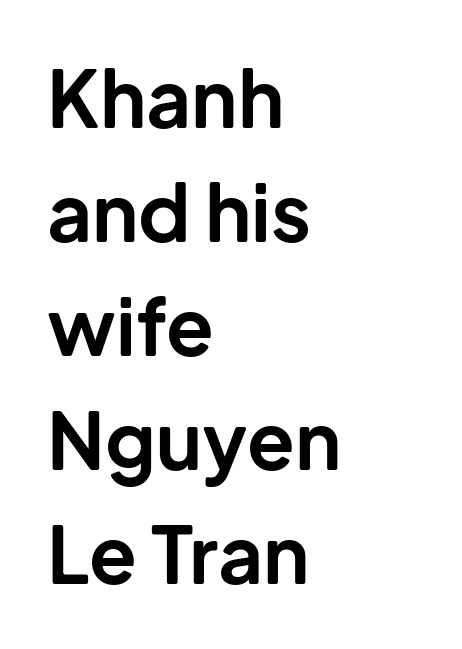
Q: Is the text bold? A: Yes.
Q: Is the text italic (slanted)? A: No, it is upright.
Q: Is the typeface a serif or a sans-serif typeface? A: Sans-serif.
Q: Is the text underlined? A: No.
Q: How is the paragraph aligned? A: Left-aligned.
Q: Is the spacing between letters normal or unusually wide? A: Normal.
Q: Is the spacing between lines tight, normal or loose? A: Normal.
Q: Width (condensed, normal, or wide)? A: Normal.
Q: Stroke contrast? A: Low.
Q: x-height? A: Medium.
Q: Monospaced? A: No.
